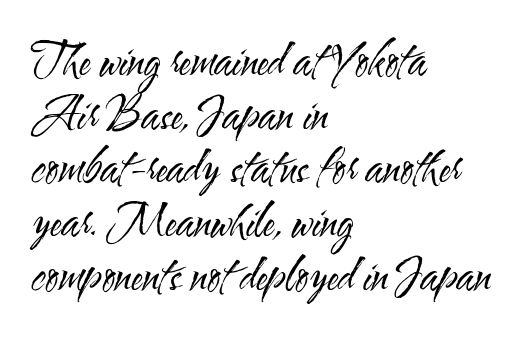
{"serif": "no", "bold": "no", "weight": "regular", "width": "condensed", "stroke_contrast": "medium", "x_height": "small", "monospaced": "no", "underline": "no", "align": "left", "line_spacing_ratio": 1.22, "letter_spacing": "normal", "letter_spacing_em": 0.0, "glyph_px": 44}
